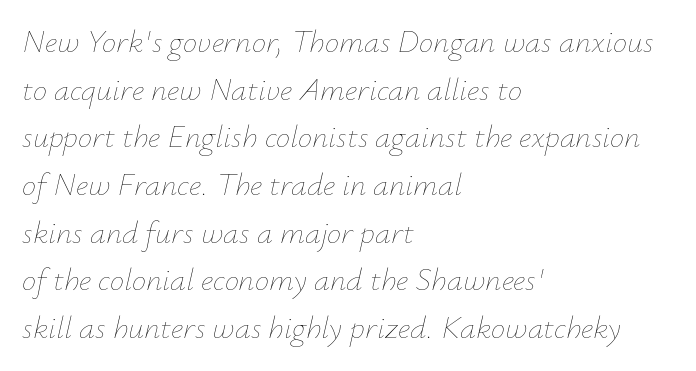
Q: Is the text bold? A: No.
Q: Is the text italic (slanted)? A: Yes, it leans right by about 12 degrees.
Q: Is the text underlined? A: No.
Q: How is the paragraph aligned? A: Left-aligned.
Q: Is the spacing between letters normal or unusually wide? A: Normal.
Q: Is the spacing between lines tight, normal or loose? A: Normal.
Q: Width (condensed, normal, or wide)? A: Normal.
Q: Stroke contrast? A: Low.
Q: x-height? A: Small.
Q: Monospaced? A: No.
